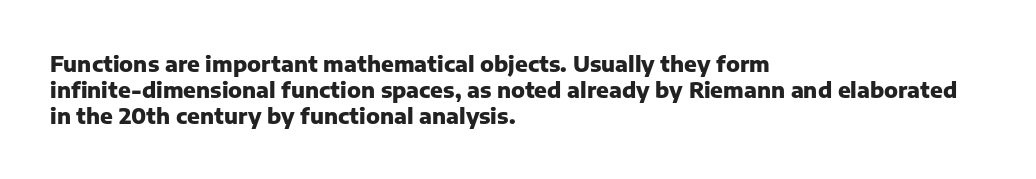
{"italic": "no", "bold": "yes", "underline": "no", "align": "left", "line_spacing_ratio": 1.23, "letter_spacing": "normal", "letter_spacing_em": 0.0, "glyph_px": 21}
